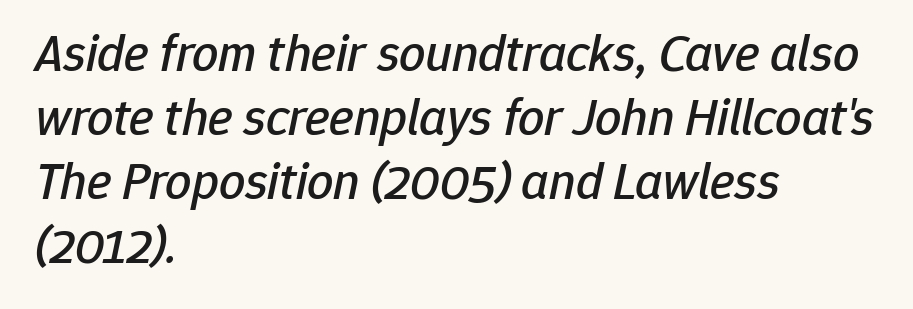
Q: Is the text italic (slanted)? A: Yes, it leans right by about 12 degrees.
Q: Is the text underlined? A: No.
Q: How is the paragraph aligned? A: Left-aligned.
Q: Is the spacing between letters normal or unusually wide? A: Normal.
Q: Width (condensed, normal, or wide)? A: Normal.
Q: Stroke contrast? A: Low.
Q: x-height? A: Medium.
Q: Monospaced? A: No.
